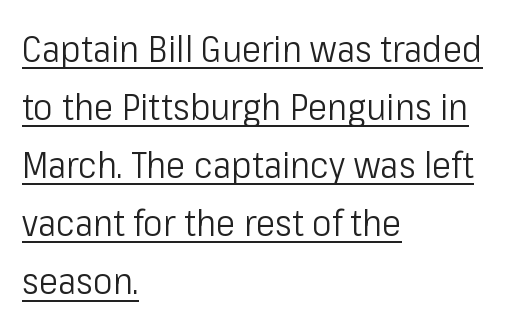
Do the characters align in a grid? No, the font is proportional. This is roman type, the default non-slanted kind. The space between consecutive lines is moderate. This sample is left-justified, so line endings fall wherever the words run out. The letters carry no serifs — their stems end cleanly without finishing strokes. Look at the tracking — it's just the regular setting, nothing added.
